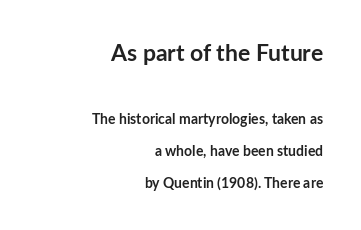
{"italic": "no", "bold": "yes", "underline": "no", "align": "right", "line_spacing": "loose", "line_spacing_ratio": 2.31, "letter_spacing": "normal", "letter_spacing_em": 0.0, "larger_block": "first", "size_ratio": 1.64, "glyph_px": 23}
